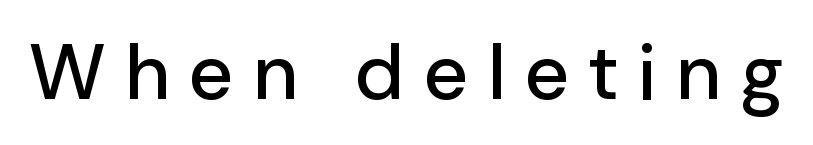
The image shows 78 px sans-serif type, upright; set unusually wide letter spacing (+0.25 em), not underlined; low stroke contrast and a medium x-height.
